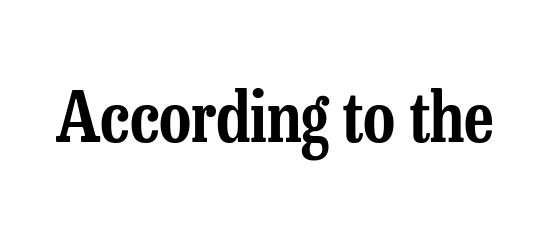
Q: Is the text italic (slanted)? A: No, it is upright.
Q: Is the typeface a serif or a sans-serif typeface? A: Serif.
Q: Is the text underlined? A: No.
Q: Is the spacing between letters normal or unusually wide? A: Normal.
Q: Width (condensed, normal, or wide)? A: Condensed.
Q: Stroke contrast? A: Low.
Q: x-height? A: Medium.
Q: Monospaced? A: No.
